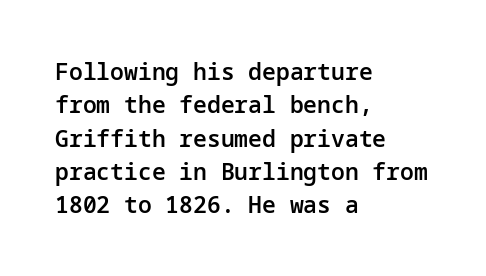
The image shows 23 px text type, upright; set left-aligned, normal line spacing (1.45x), normal letter spacing, not underlined.
